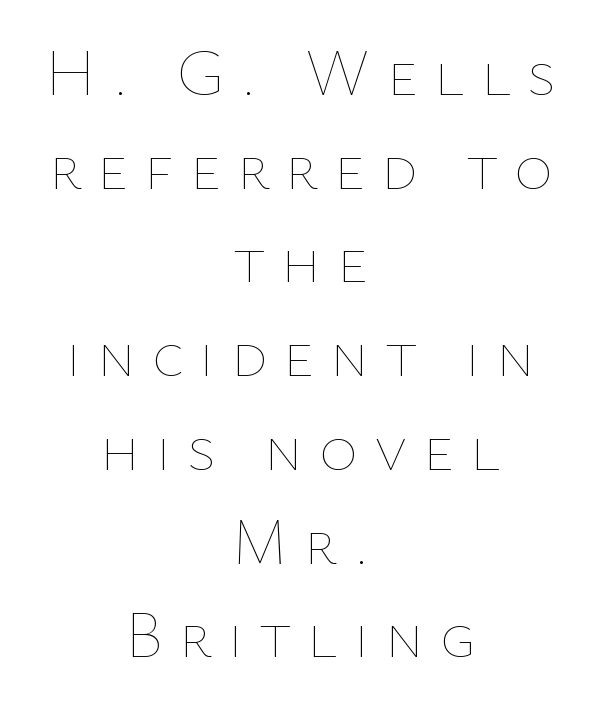
{"italic": "no", "bold": "no", "weight": "thin", "width": "normal", "stroke_contrast": "low", "x_height": "medium", "monospaced": "no", "underline": "no", "align": "center", "line_spacing": "normal", "line_spacing_ratio": 1.42, "letter_spacing": "wide", "letter_spacing_em": 0.24, "glyph_px": 66}
